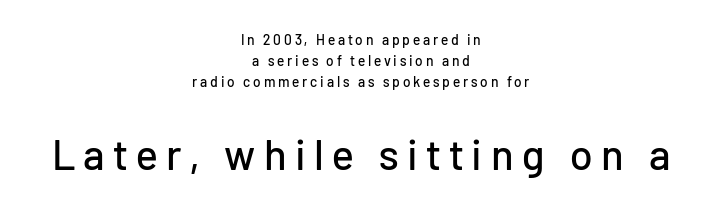
Does the lettering tilt? It doesn't — this is upright. Regular leading. The horizontal fit of the characters is loose and conspicuously gappy. Letterform terminals end flat and unadorned throughout the passage.
